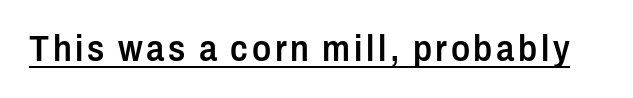
This sample carries an underscore along the baseline area. Note the varied advance widths — an 'i' is clearly narrower than an 'm'. The lettering stays uniformly vertical, giving the passage a roman look. Check where the strokes stop: nothing finishes them off — pure sans. Each glyph is drawn with semibold strokes, heavier than normal yet not fully bold.
